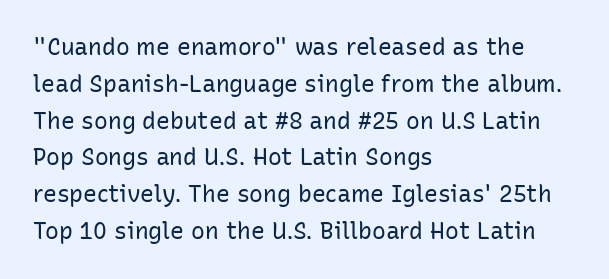
The image shows 23 px text type, upright; set left-aligned, normal line spacing (1.6x), normal letter spacing, not underlined.
